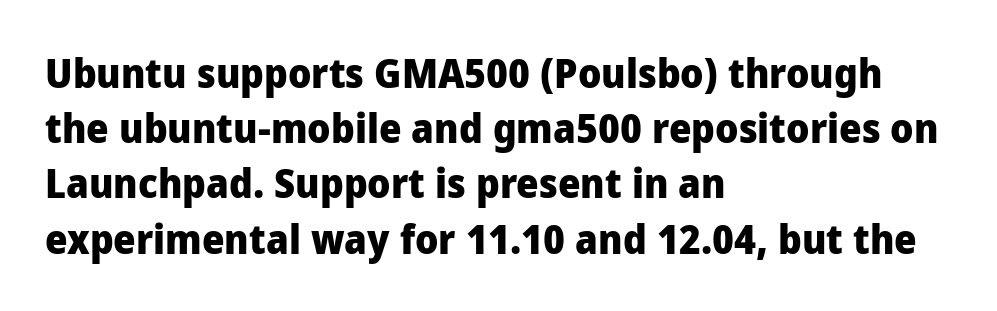
The face used here is a sans, in the tradition of grotesques and geometrics. Does extra space separate the letters? No, they use regular spacing. If you drew a line through each stem, it would be perfectly vertical. The passage shown is typed in a proportional face where columns would drift. The space beneath each line is pristine and unruled. Rows of type keep a routine distance in the vertical direction.
